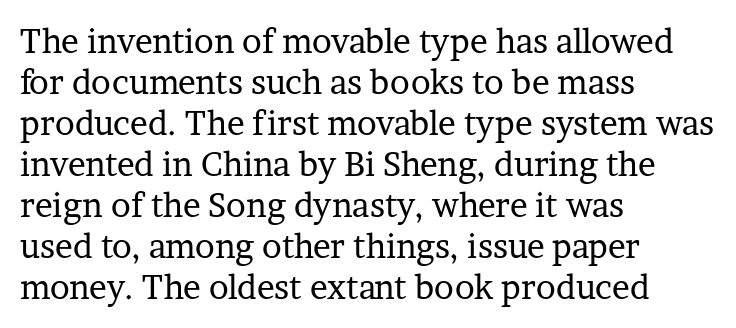
The letters stand straight up with perfectly vertical stems. Are there feet on the stems? There are — it's a serif. The paragraph has a hard left edge and a soft right edge. The space beneath each line is pristine and unruled. No extra tracking has been applied to these lines. Stem width sits at or under what a default text font uses.
